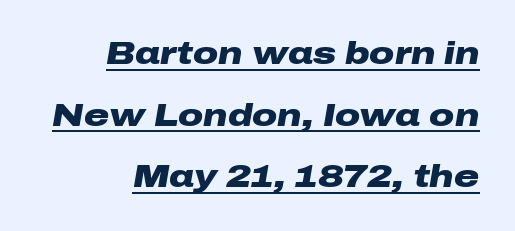
Q: Is the text bold? A: Yes.
Q: Is the text italic (slanted)? A: Yes, it leans right by about 10 degrees.
Q: Is the text underlined? A: Yes.
Q: How is the paragraph aligned? A: Right-aligned.
Q: Is the spacing between letters normal or unusually wide? A: Normal.
Q: Is the spacing between lines tight, normal or loose? A: Loose.
Q: Width (condensed, normal, or wide)? A: Wide.
Q: Stroke contrast? A: Low.
Q: x-height? A: Medium.
Q: Monospaced? A: No.
